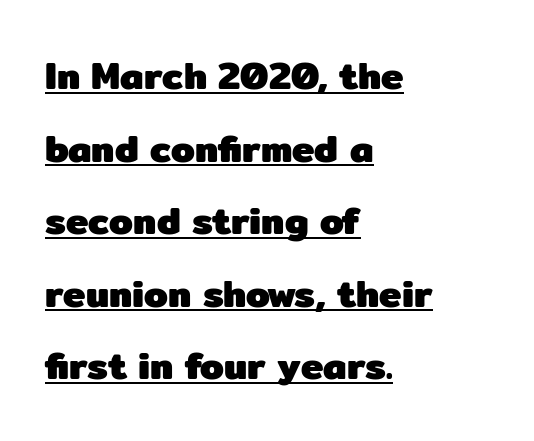
{"serif": "no", "italic": "no", "bold": "yes", "weight": "heavy", "width": "normal", "stroke_contrast": "low", "x_height": "medium", "monospaced": "no", "underline": "yes", "align": "left", "line_spacing": "loose", "line_spacing_ratio": 1.91, "letter_spacing": "normal", "letter_spacing_em": 0.0, "glyph_px": 38}
